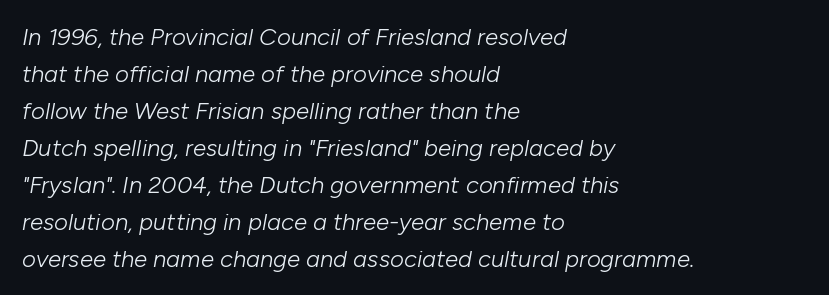
These lines were composed using italics. Summary of weight: not heavy and not bold. Spacing between characters is what you'd get straight out of the box. Summary of vertical rhythm: regular, with standard interline spacing. Casual observation: everything's shoved over to the left.
